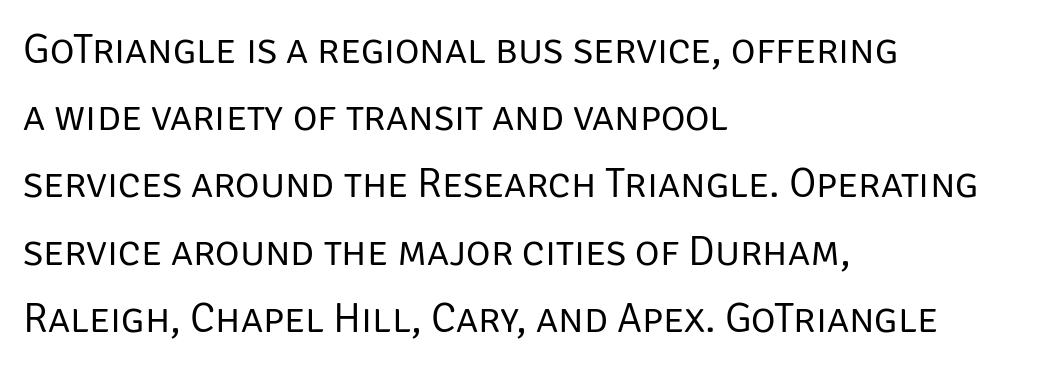
The setting favours the left margin, as ordinary paragraphs usually do. The lettering stays uniformly vertical, giving the passage a roman look. The zone under the glyphs is completely vacant. Classification — sans serif.
